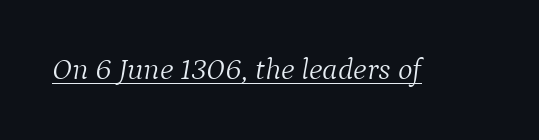
Q: Is the text bold? A: No.
Q: Is the text italic (slanted)? A: Yes, it leans right by about 9 degrees.
Q: Is the typeface a serif or a sans-serif typeface? A: Serif.
Q: Is the text underlined? A: Yes.
Q: Is the spacing between letters normal or unusually wide? A: Normal.
Q: Width (condensed, normal, or wide)? A: Normal.
Q: Stroke contrast? A: Medium.
Q: x-height? A: Medium.
Q: Monospaced? A: No.
